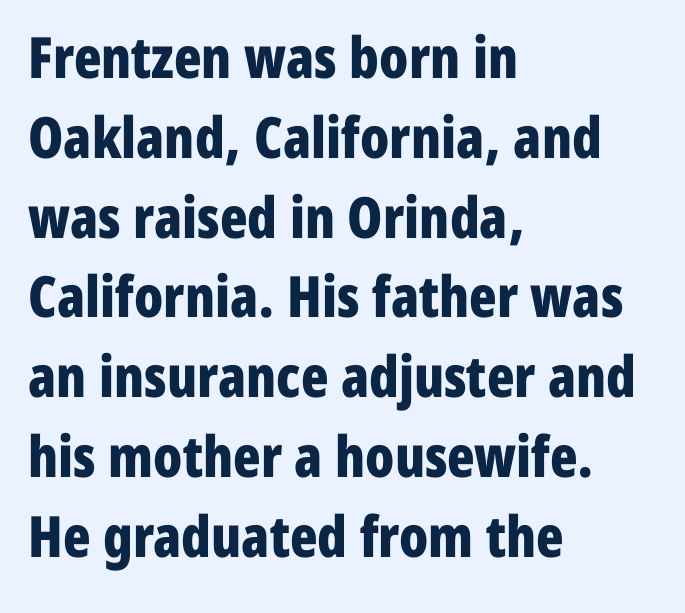
Q: Is the text bold? A: Yes.
Q: Is the text italic (slanted)? A: No, it is upright.
Q: Is the typeface a serif or a sans-serif typeface? A: Sans-serif.
Q: Is the text underlined? A: No.
Q: How is the paragraph aligned? A: Left-aligned.
Q: Is the spacing between letters normal or unusually wide? A: Normal.
Q: Is the spacing between lines tight, normal or loose? A: Normal.
Q: Width (condensed, normal, or wide)? A: Condensed.
Q: Stroke contrast? A: Low.
Q: x-height? A: Medium.
Q: Monospaced? A: No.
